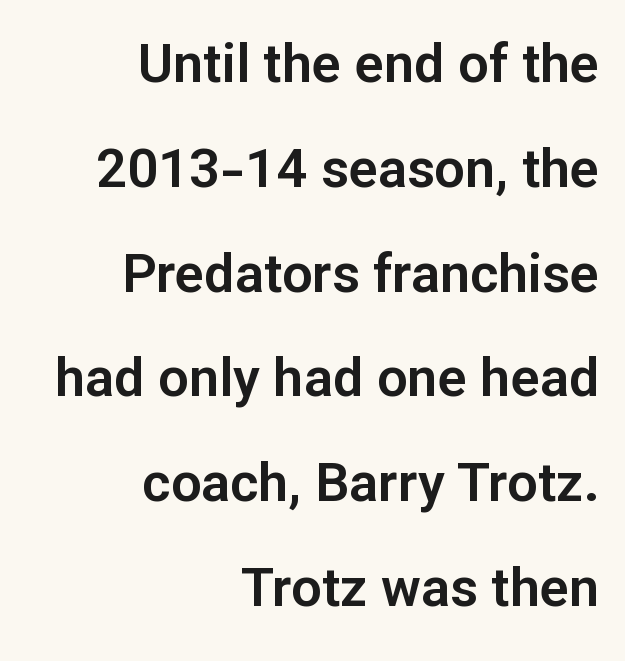
The image shows 54 px sans-serif type, upright; set right-aligned, loose line spacing (1.94x), normal letter spacing, not underlined; low stroke contrast and a medium x-height.
